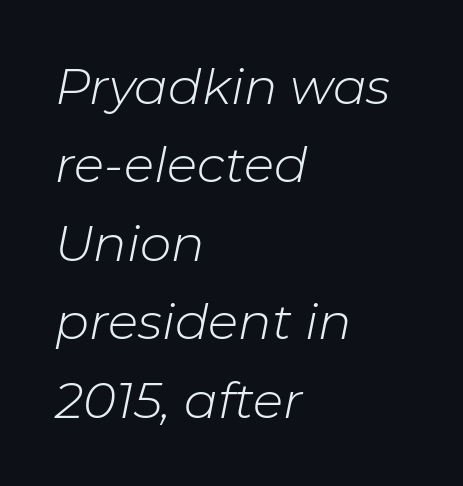
The face looks like a standard text weight, possibly lighter. Proportional: the letters do not fall into vertical columns. Letter spacing: default. Casual observation: everything's shoved over to the left.
